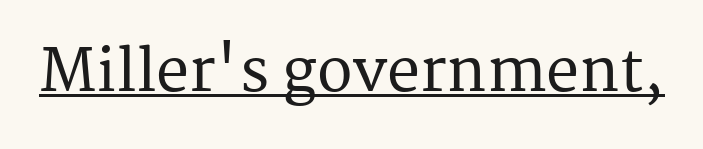
{"serif": "yes", "italic": "no", "width": "normal", "stroke_contrast": "medium", "x_height": "medium", "monospaced": "no", "underline": "yes", "letter_spacing": "normal", "letter_spacing_em": 0.0, "glyph_px": 59}
